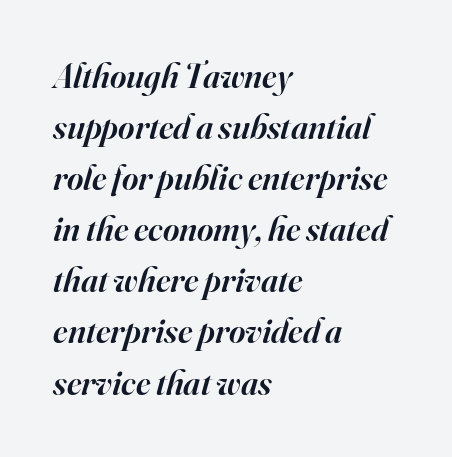
Q: Is the text bold? A: Semi-bold.
Q: Is the text italic (slanted)? A: Yes, it leans right by about 16 degrees.
Q: Is the typeface a serif or a sans-serif typeface? A: Serif.
Q: Is the text underlined? A: No.
Q: How is the paragraph aligned? A: Left-aligned.
Q: Is the spacing between letters normal or unusually wide? A: Normal.
Q: Is the spacing between lines tight, normal or loose? A: Normal.
Q: Width (condensed, normal, or wide)? A: Normal.
Q: Stroke contrast? A: High.
Q: x-height? A: Small.
Q: Monospaced? A: No.
